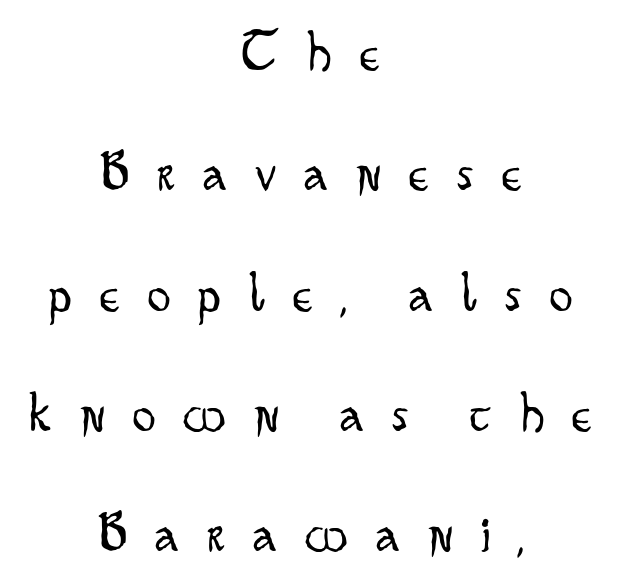
Q: Is the text bold? A: No.
Q: Is the text italic (slanted)? A: No, it is upright.
Q: Is the typeface a serif or a sans-serif typeface? A: Sans-serif.
Q: Is the text underlined? A: No.
Q: How is the paragraph aligned? A: Centered.
Q: Is the spacing between letters normal or unusually wide? A: Unusually wide.
Q: Is the spacing between lines tight, normal or loose? A: Loose.
Q: Width (condensed, normal, or wide)? A: Condensed.
Q: Stroke contrast? A: Low.
Q: x-height? A: Small.
Q: Monospaced? A: No.
